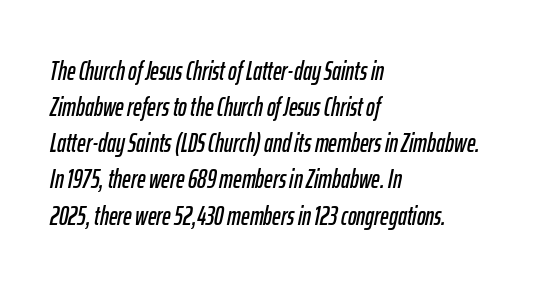
Is there much room between lines? A standard amount, neither cramped nor airy. The lettering tilts uniformly, giving the passage an italic look. Where is the straight margin? On the left. Each row of text sits above clean, open space. How are the letters spaced? Ordinarily, with no added tracking.
